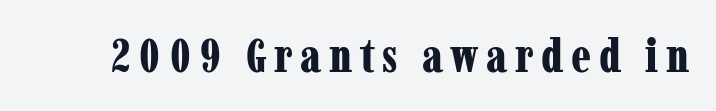
The image shows 47 px bold, condensed serif type, upright; set not underlined; low stroke contrast and a medium x-height.
